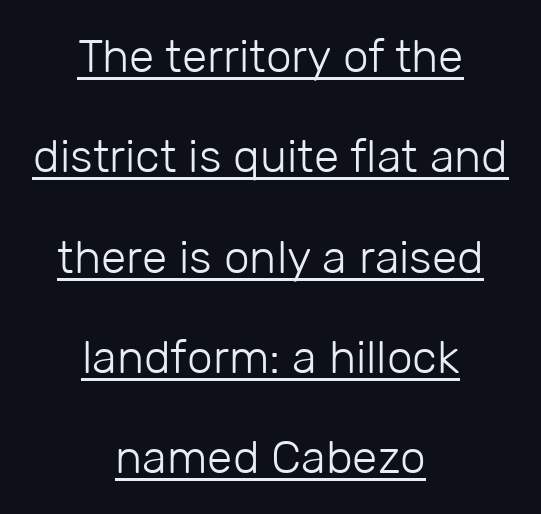
Q: Is the text bold? A: No.
Q: Is the text italic (slanted)? A: No, it is upright.
Q: Is the typeface a serif or a sans-serif typeface? A: Sans-serif.
Q: Is the text underlined? A: Yes.
Q: How is the paragraph aligned? A: Centered.
Q: Is the spacing between letters normal or unusually wide? A: Normal.
Q: Is the spacing between lines tight, normal or loose? A: Loose.
Q: Width (condensed, normal, or wide)? A: Normal.
Q: Stroke contrast? A: Low.
Q: x-height? A: Medium.
Q: Monospaced? A: No.
